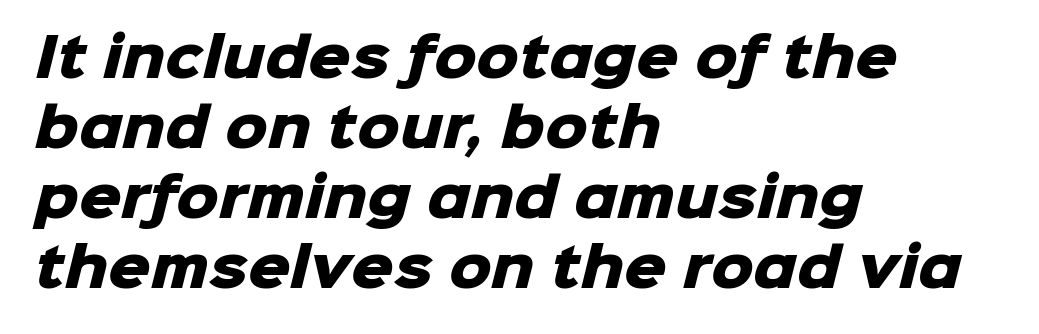
The text was rendered using a sans face with plain stroke endings. You could not count columns in this text — the font is proportionally spaced. Heavy-handed strokes throughout: this text is bold. Honestly, the row spacing looks completely unremarkable. Descender tails drop into unmarked territory. Words appear dense and cohesive because spacing is normal.
